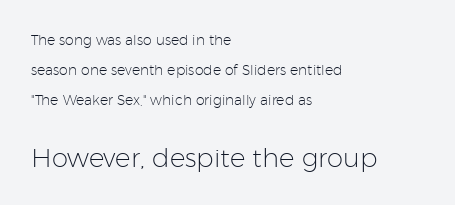
{"italic": "no", "bold": "no", "underline": "no", "align": "left", "line_spacing": "loose", "line_spacing_ratio": 2.13, "letter_spacing": "normal", "letter_spacing_em": 0.0, "larger_block": "second", "size_ratio": 1.86, "glyph_px": 26}
